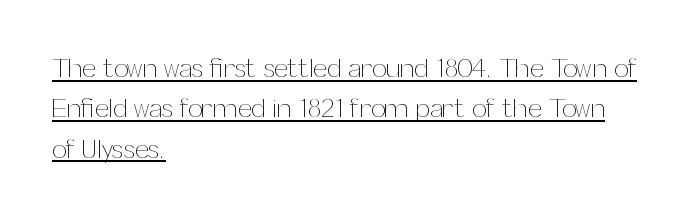
Q: Is the text bold? A: No.
Q: Is the text italic (slanted)? A: No, it is upright.
Q: Is the text underlined? A: Yes.
Q: How is the paragraph aligned? A: Left-aligned.
Q: Is the spacing between letters normal or unusually wide? A: Normal.
Q: Is the spacing between lines tight, normal or loose? A: Normal.
